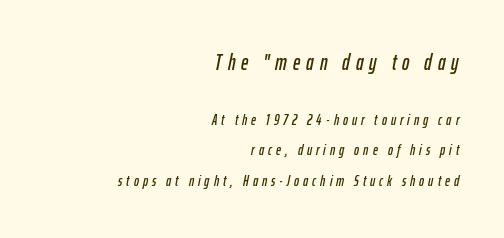
Line endings align vertically; line beginnings do not. Underlining? Definitely not there. Which of the two is more prominent by size? The first, at the top. Students, observe: this is what heavily led, spacious text looks like. This sample uses an oblique cut, with every glyph tilted off the vertical.
